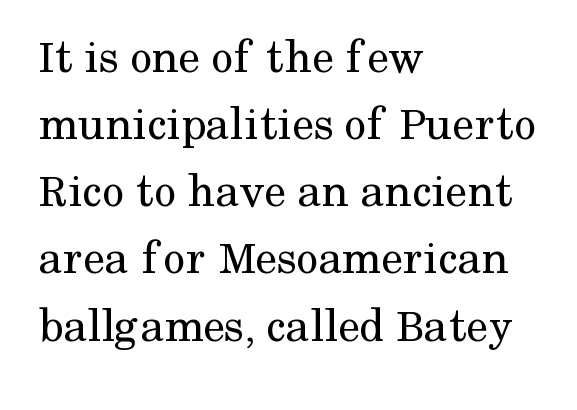
Nope, not italic — everything's standing straight. Quick note: underline off. Regarding leading, the lines here are spaced in the standard way. Summary of weight: not heavy and not bold.
